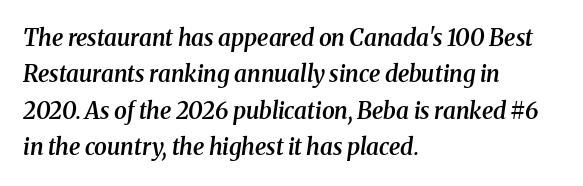
The tracking reads as untouched default to a designer's eye. Leftover space on each line is placed entirely after the last word. Evenly set lines give the paragraph a standard silhouette. What weight is shown? A semibold, between regular and bold. Unmarked baselines from the first word to the last. The specimen reads as italic at a glance.
